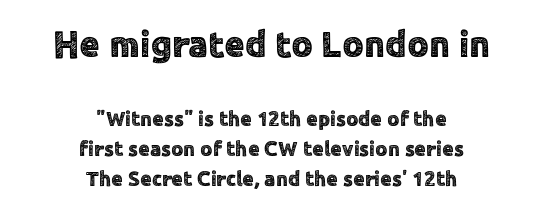
Lines of text with bare space underneath. The rendering keeps characters at their native spacing. Classification — sans serif. These lines stack symmetrically, like a column narrowing and widening about its center. Top chunk: large. Bottom chunk: small. The specimen reads as upright at a glance.
